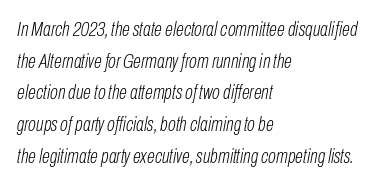
{"italic": "yes", "lean": "right", "slant_degrees": 10, "bold": "no", "underline": "no", "align": "left", "line_spacing": "normal", "line_spacing_ratio": 1.51, "letter_spacing": "normal", "letter_spacing_em": 0.0, "glyph_px": 21}
